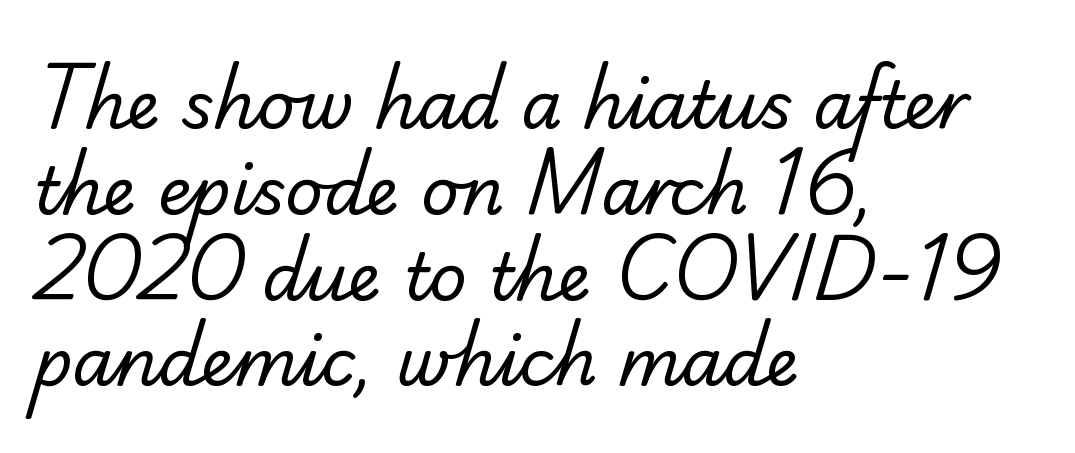
Does extra space separate the letters? No, they use regular spacing. Does the leading feel generous? No, just average. Every row of glyphs begins at an identical x-position on the left. Nothing heavy about these letters — not bold at all. The specimen omits any rule beneath the text block's lines.
